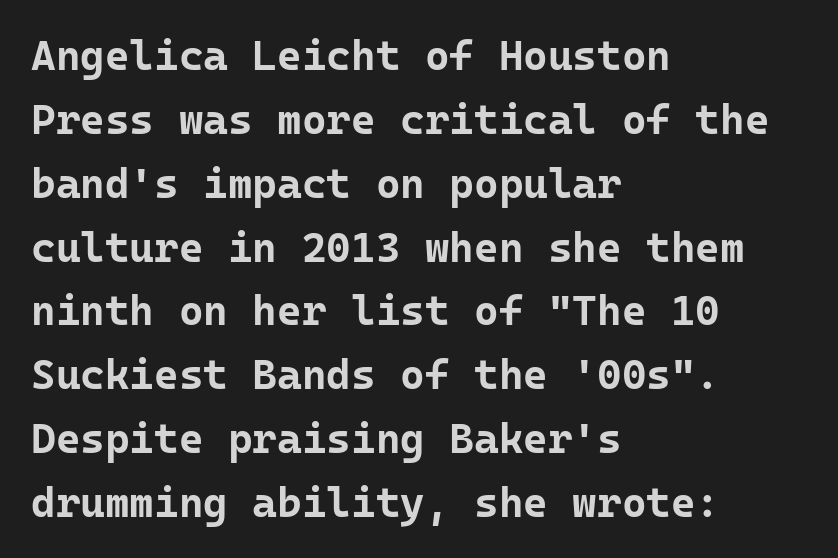
{"serif": "no", "italic": "no", "bold": "yes", "weight": "bold", "width": "normal", "stroke_contrast": "low", "x_height": "medium", "monospaced": "yes", "underline": "no", "align": "left", "line_spacing": "normal", "line_spacing_ratio": 1.52, "letter_spacing": "normal", "letter_spacing_em": 0.0, "glyph_px": 42}
